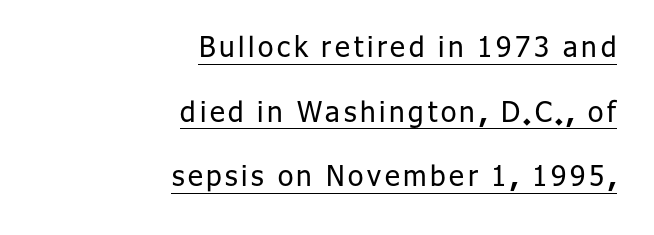
{"serif": "no", "italic": "no", "bold": "no", "weight": "regular", "width": "normal", "stroke_contrast": "low", "x_height": "medium", "monospaced": "no", "underline": "yes", "align": "right", "line_spacing": "loose", "line_spacing_ratio": 2.31, "glyph_px": 28}
